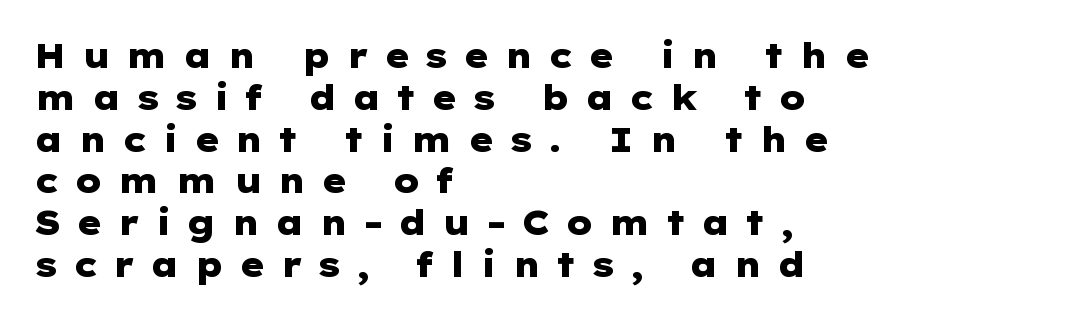
{"serif": "no", "italic": "no", "bold": "yes", "weight": "heavy", "width": "wide", "stroke_contrast": "low", "x_height": "medium", "underline": "no", "align": "left", "line_spacing_ratio": 1.23, "letter_spacing": "wide", "letter_spacing_em": 0.42, "glyph_px": 34}
